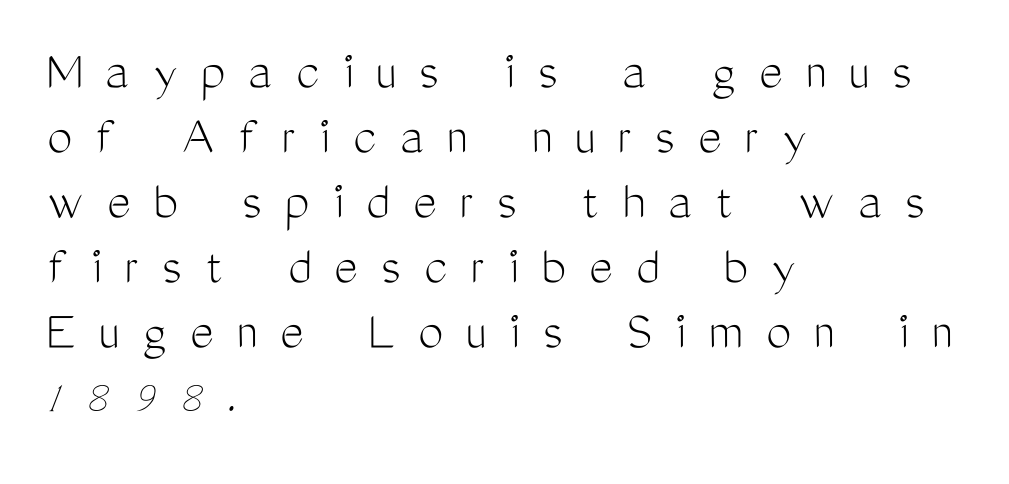
{"serif": "no", "italic": "no", "bold": "no", "weight": "light", "width": "condensed", "stroke_contrast": "medium", "x_height": "medium", "monospaced": "no", "underline": "no", "align": "left", "line_spacing_ratio": 1.16, "letter_spacing": "wide", "letter_spacing_em": 0.41, "glyph_px": 56}
